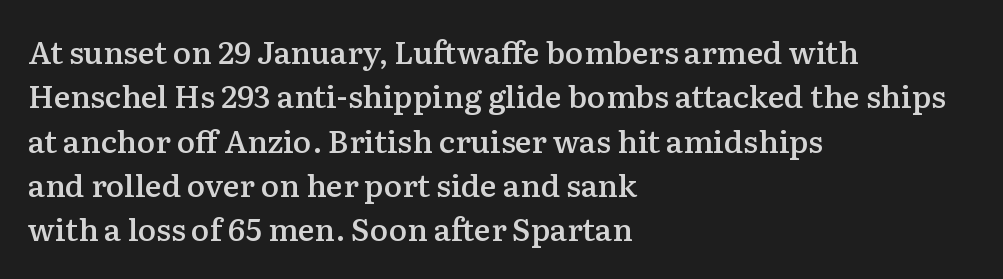
{"serif": "yes", "italic": "no", "bold": "semi", "weight": "semibold", "width": "normal", "stroke_contrast": "medium", "x_height": "medium", "monospaced": "no", "underline": "no", "align": "left", "line_spacing": "normal", "line_spacing_ratio": 1.43, "letter_spacing": "normal", "letter_spacing_em": 0.0, "glyph_px": 31}
